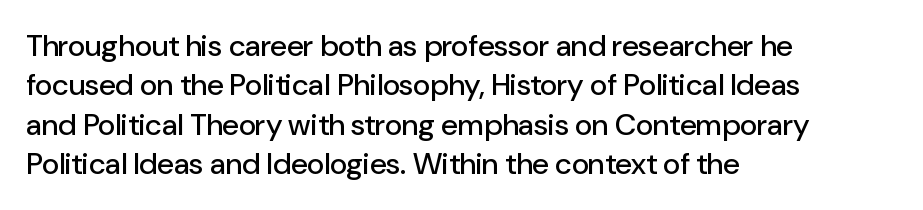
Letters rest on an invisible, unmarked baseline. Baseline-to-baseline distance is the conventional proportion of letter height. Nothing sits at the stroke ends, so this counts as sans-serif. How are the letters spaced? Ordinarily, with no added tracking.
